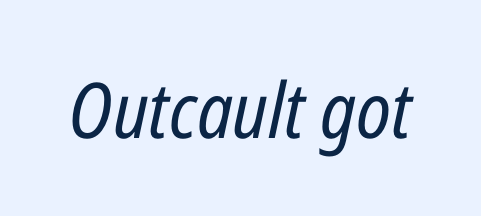
Q: Is the text bold? A: No.
Q: Is the text italic (slanted)? A: Yes, it leans right by about 12 degrees.
Q: Is the text underlined? A: No.
Q: Is the spacing between letters normal or unusually wide? A: Normal.
Q: Width (condensed, normal, or wide)? A: Condensed.
Q: Stroke contrast? A: Low.
Q: x-height? A: Medium.
Q: Monospaced? A: No.
